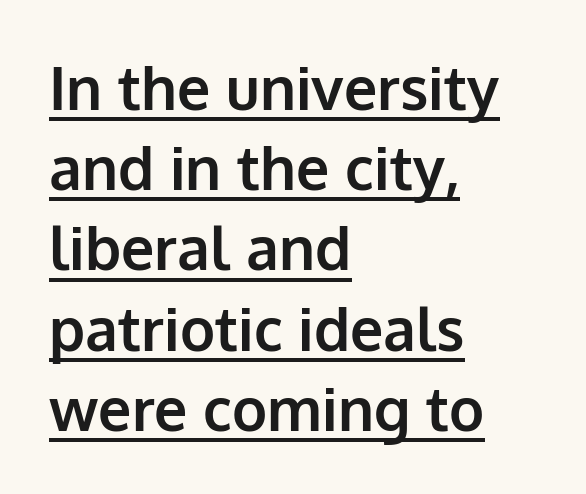
Q: Is the text bold? A: Yes.
Q: Is the text italic (slanted)? A: No, it is upright.
Q: Is the typeface a serif or a sans-serif typeface? A: Sans-serif.
Q: Is the text underlined? A: Yes.
Q: How is the paragraph aligned? A: Left-aligned.
Q: Is the spacing between letters normal or unusually wide? A: Normal.
Q: Is the spacing between lines tight, normal or loose? A: Normal.
Q: Width (condensed, normal, or wide)? A: Normal.
Q: Stroke contrast? A: Low.
Q: x-height? A: Medium.
Q: Monospaced? A: No.
